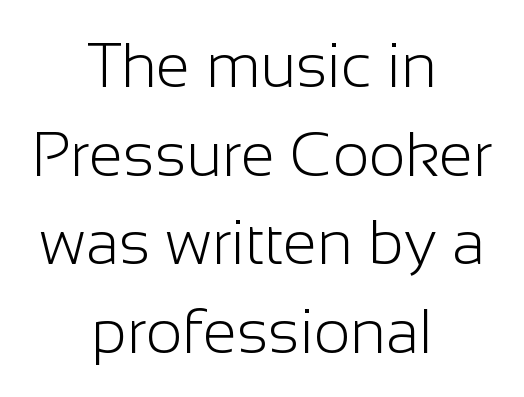
{"serif": "no", "italic": "no", "bold": "no", "weight": "light", "width": "normal", "stroke_contrast": "low", "x_height": "medium", "monospaced": "no", "underline": "no", "align": "center", "line_spacing": "normal", "line_spacing_ratio": 1.43, "letter_spacing": "normal", "letter_spacing_em": 0.0, "glyph_px": 62}
